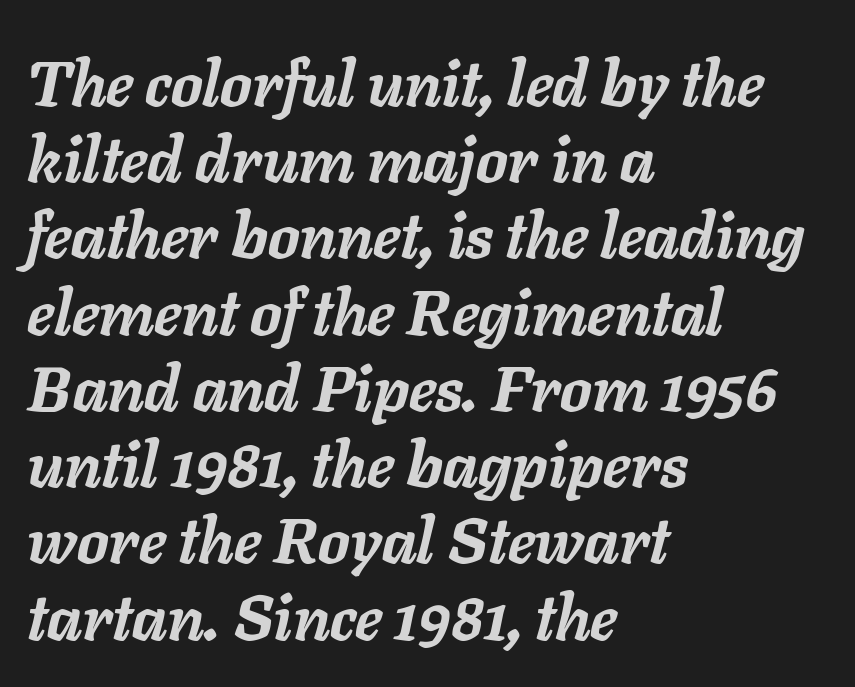
{"italic": "yes", "lean": "right", "slant_degrees": 11, "bold": "yes", "weight": "semibold", "width": "normal", "stroke_contrast": "low", "x_height": "medium", "monospaced": "no", "underline": "no", "align": "left", "line_spacing_ratio": 1.21, "letter_spacing": "normal", "letter_spacing_em": 0.0, "glyph_px": 63}
